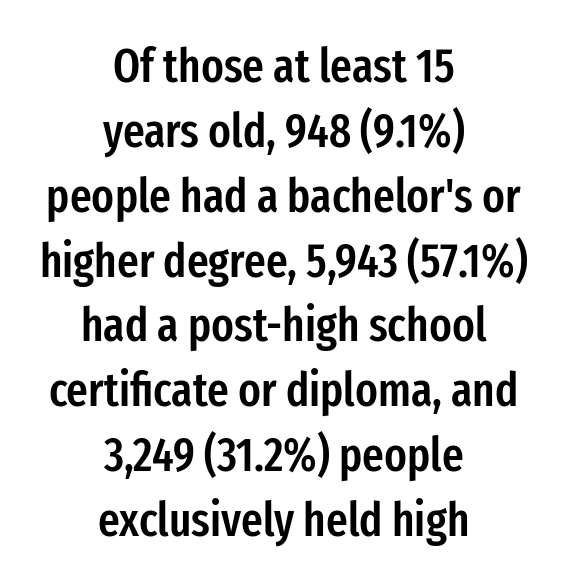
The image shows 47 px semibold, condensed sans-serif type, upright; set centered, normal line spacing (1.38x), normal letter spacing, not underlined; low stroke contrast and a medium x-height.
